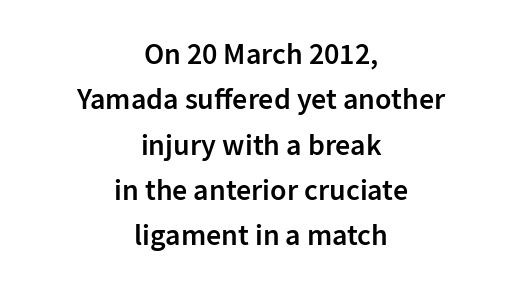
{"serif": "no", "italic": "no", "bold": "semi", "weight": "semibold", "width": "normal", "stroke_contrast": "low", "x_height": "medium", "monospaced": "no", "underline": "no", "align": "center", "line_spacing": "normal", "line_spacing_ratio": 1.51, "letter_spacing": "normal", "letter_spacing_em": 0.0, "glyph_px": 30}
